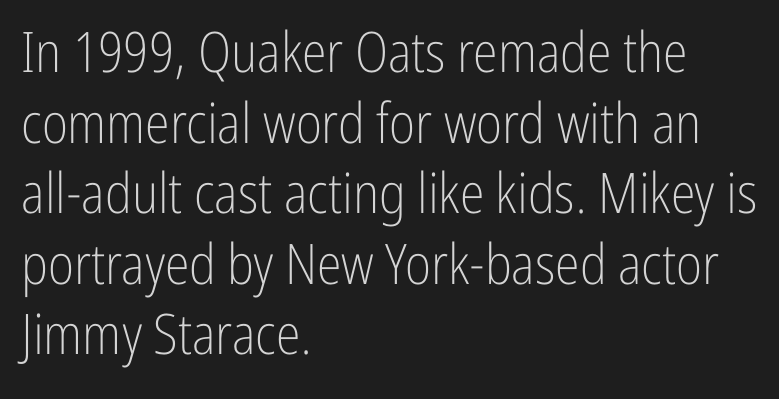
The image shows 56 px light, condensed sans-serif type, upright; set left-aligned, normal line spacing (1.26x), normal letter spacing, not underlined; low stroke contrast and a medium x-height.
